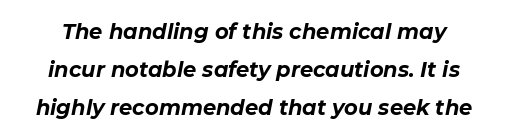
Q: Is the text bold? A: Yes.
Q: Is the text italic (slanted)? A: Yes, it leans right by about 11 degrees.
Q: Is the text underlined? A: No.
Q: Is the spacing between letters normal or unusually wide? A: Normal.
